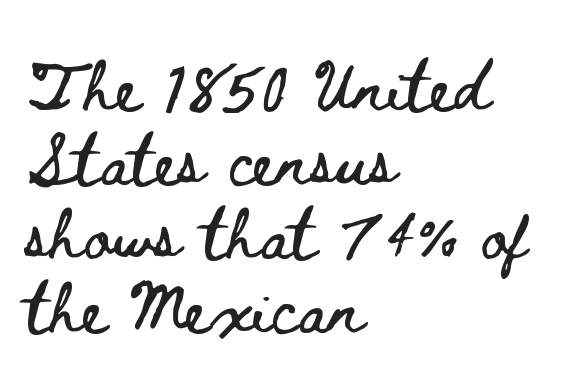
Q: Is the text underlined? A: No.
Q: How is the paragraph aligned? A: Left-aligned.
Q: Is the spacing between letters normal or unusually wide? A: Normal.
Q: Is the spacing between lines tight, normal or loose? A: Normal.
Q: Width (condensed, normal, or wide)? A: Wide.
Q: Stroke contrast? A: Low.
Q: x-height? A: Small.
Q: Monospaced? A: No.
